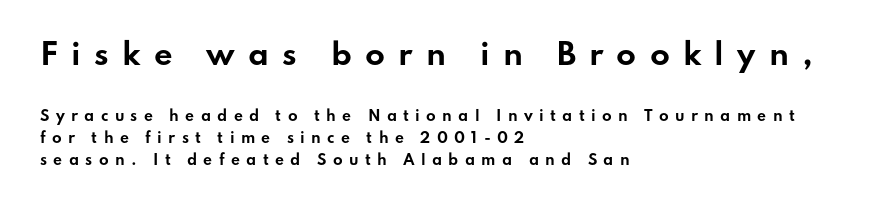
The image shows 29 px bold, wide sans-serif type, upright; set left-aligned, normal line spacing (1.55x), unusually wide letter spacing (+0.45 em), not underlined; the first (top) block is 2.07x larger; low stroke contrast and a small x-height.
